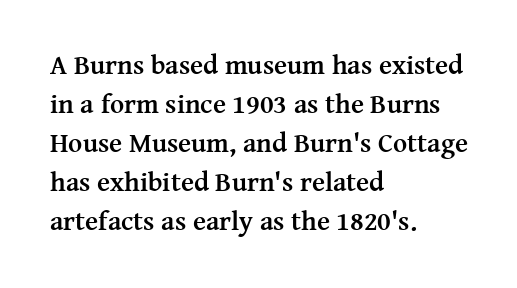
{"italic": "no", "bold": "yes", "underline": "no", "align": "left", "line_spacing": "normal", "line_spacing_ratio": 1.44, "letter_spacing": "normal", "letter_spacing_em": 0.0, "glyph_px": 27}
